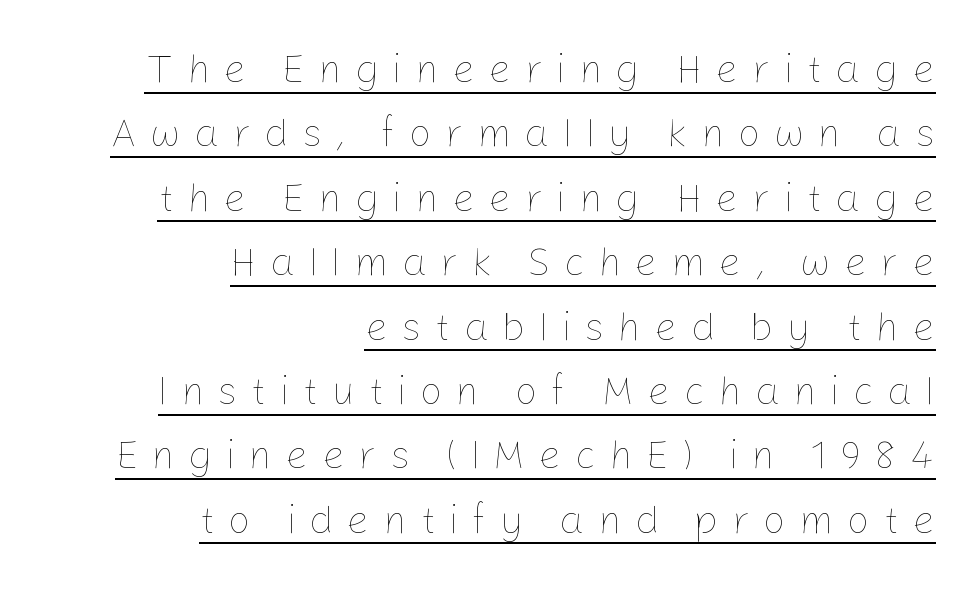
The image shows 40 px thin type, upright; set right-aligned, normal line spacing (1.61x), unusually wide letter spacing (+0.33 em), underlined; low stroke contrast and a medium x-height.
